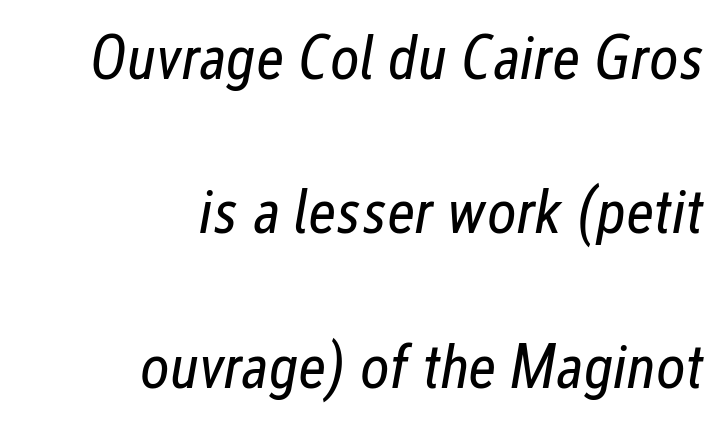
{"italic": "yes", "lean": "right", "slant_degrees": 12, "bold": "no", "weight": "regular", "width": "condensed", "stroke_contrast": "low", "x_height": "medium", "monospaced": "no", "underline": "no", "align": "right", "line_spacing": "loose", "line_spacing_ratio": 2.45, "letter_spacing": "normal", "letter_spacing_em": 0.0, "glyph_px": 63}
